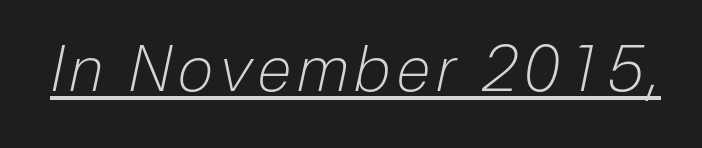
A typesetter would mark this as italic. You can see a thin bar hugging the bottom of the glyphs. Stem width sits at or under what a default text font uses. You could not count columns in this text — the font is proportionally spaced.
